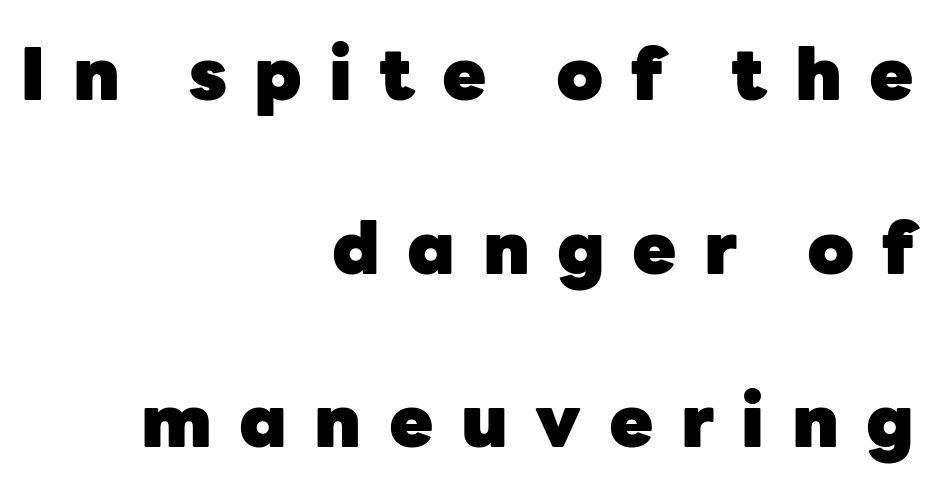
Q: Is the text bold? A: Yes.
Q: Is the text italic (slanted)? A: No, it is upright.
Q: Is the typeface a serif or a sans-serif typeface? A: Sans-serif.
Q: Is the text underlined? A: No.
Q: How is the paragraph aligned? A: Right-aligned.
Q: Is the spacing between letters normal or unusually wide? A: Unusually wide.
Q: Is the spacing between lines tight, normal or loose? A: Loose.
Q: Width (condensed, normal, or wide)? A: Normal.
Q: Stroke contrast? A: Low.
Q: x-height? A: Medium.
Q: Monospaced? A: No.
